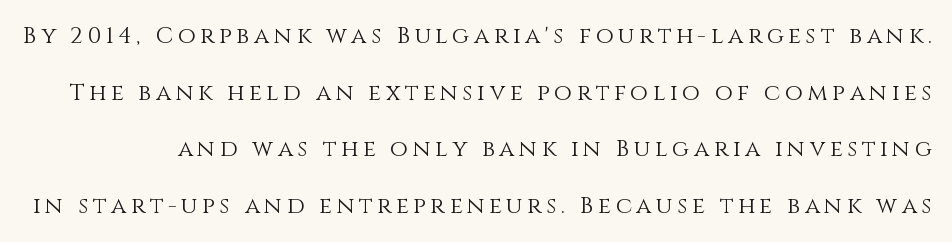
The image shows 23 px text type, upright; set loose line spacing (2.46x), unusually wide letter spacing (+0.2 em), not underlined.
